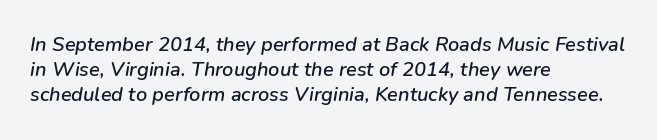
Q: Is the text italic (slanted)? A: Yes, it leans right by about 9 degrees.
Q: Is the text underlined? A: No.
Q: How is the paragraph aligned? A: Left-aligned.
Q: Is the spacing between letters normal or unusually wide? A: Normal.
Q: Is the spacing between lines tight, normal or loose? A: Normal.
